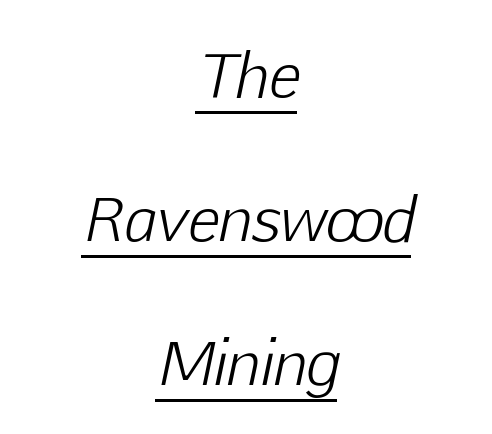
{"italic": "yes", "lean": "right", "slant_degrees": 12, "bold": "no", "weight": "light", "width": "normal", "stroke_contrast": "low", "x_height": "medium", "monospaced": "no", "underline": "yes", "align": "center", "line_spacing": "loose", "line_spacing_ratio": 2.44, "letter_spacing": "normal", "letter_spacing_em": 0.0, "glyph_px": 59}
